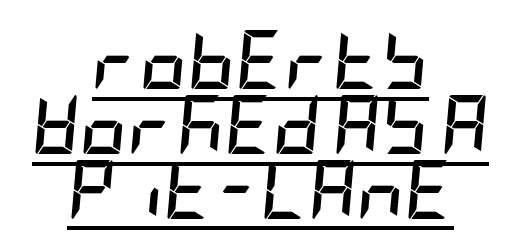
The image shows 59 px semibold, condensed type, italic (leaning right); set centered, tight line spacing (1.1x), normal letter spacing, underlined; low stroke contrast and a large x-height.
